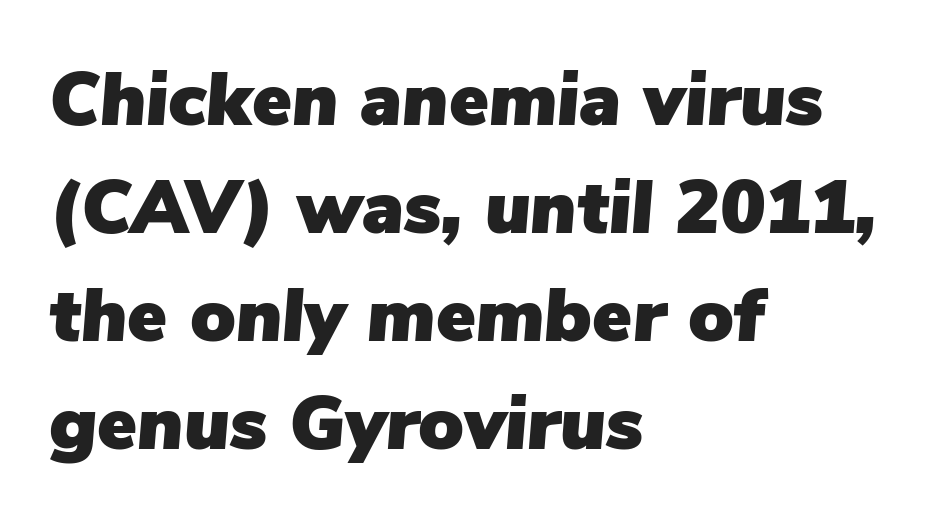
Q: Is the text italic (slanted)? A: Yes, it leans right by about 5 degrees.
Q: Is the text underlined? A: No.
Q: How is the paragraph aligned? A: Left-aligned.
Q: Is the spacing between letters normal or unusually wide? A: Normal.
Q: Is the spacing between lines tight, normal or loose? A: Normal.
Q: Width (condensed, normal, or wide)? A: Normal.
Q: Stroke contrast? A: Low.
Q: x-height? A: Medium.
Q: Monospaced? A: No.
